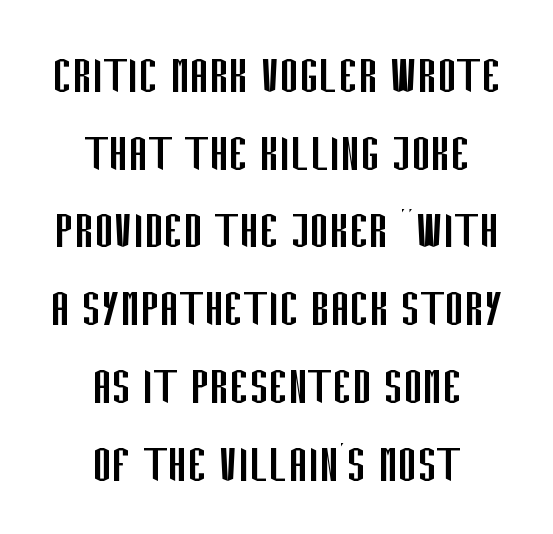
Q: Is the text bold? A: No.
Q: Is the text italic (slanted)? A: No, it is upright.
Q: Is the typeface a serif or a sans-serif typeface? A: Sans-serif.
Q: Is the text underlined? A: No.
Q: How is the paragraph aligned? A: Centered.
Q: Is the spacing between letters normal or unusually wide? A: Normal.
Q: Is the spacing between lines tight, normal or loose? A: Normal.
Q: Width (condensed, normal, or wide)? A: Condensed.
Q: Stroke contrast? A: Low.
Q: x-height? A: Large.
Q: Monospaced? A: No.
